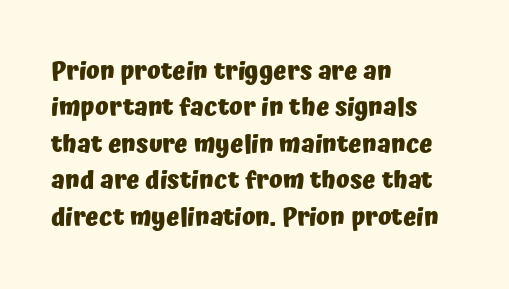
Q: Is the text bold? A: Yes.
Q: Is the text italic (slanted)? A: No, it is upright.
Q: Is the text underlined? A: No.
Q: How is the paragraph aligned? A: Left-aligned.
Q: Is the spacing between letters normal or unusually wide? A: Normal.
Q: Is the spacing between lines tight, normal or loose? A: Normal.
